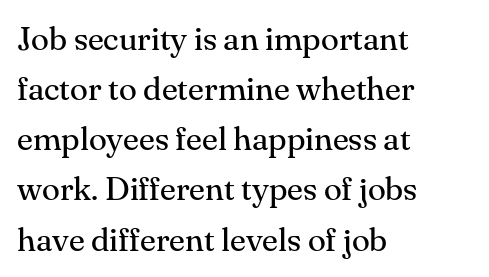
Letter spacing: default. Descenders hang freely into open space. I'd call this a serif setting — the letters wear small feet. Rows of type keep a routine distance in the vertical direction. No letter is thick-stroked: the sample isn't bold.
